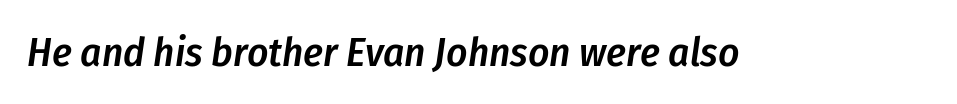
{"italic": "yes", "lean": "right", "slant_degrees": 8, "bold": "semi", "weight": "semibold", "width": "condensed", "stroke_contrast": "low", "x_height": "medium", "monospaced": "no", "underline": "no", "letter_spacing": "normal", "letter_spacing_em": 0.0, "glyph_px": 41}
